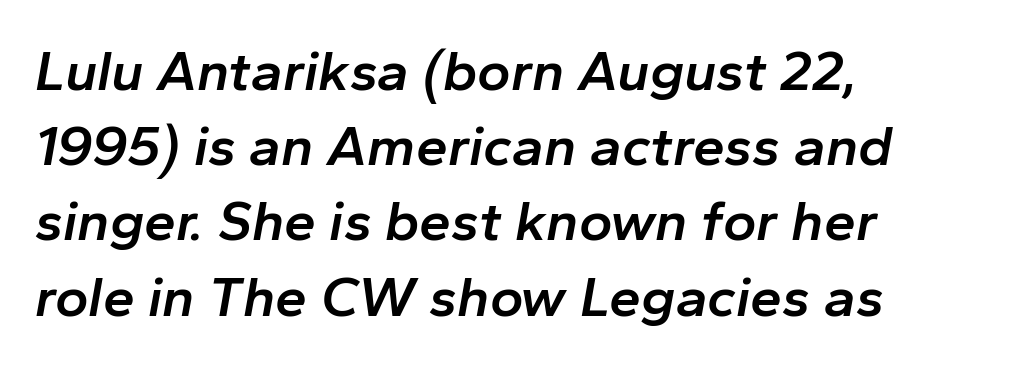
{"italic": "yes", "lean": "right", "slant_degrees": 10, "bold": "semi", "weight": "semibold", "width": "normal", "stroke_contrast": "low", "x_height": "medium", "monospaced": "no", "underline": "no", "align": "left", "line_spacing": "normal", "line_spacing_ratio": 1.32, "letter_spacing": "normal", "letter_spacing_em": 0.0, "glyph_px": 57}
